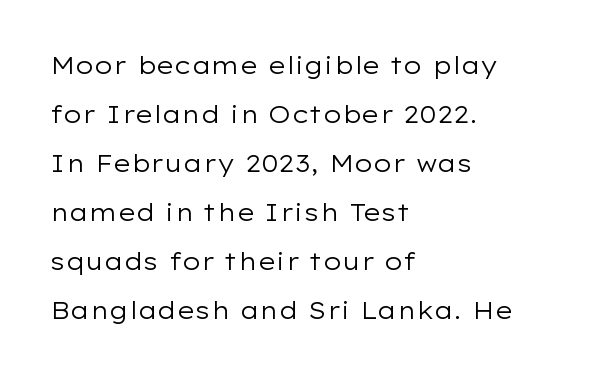
{"italic": "no", "bold": "no", "underline": "no", "align": "left", "line_spacing": "loose", "line_spacing_ratio": 2.04, "letter_spacing": "normal", "letter_spacing_em": 0.0, "glyph_px": 24}
